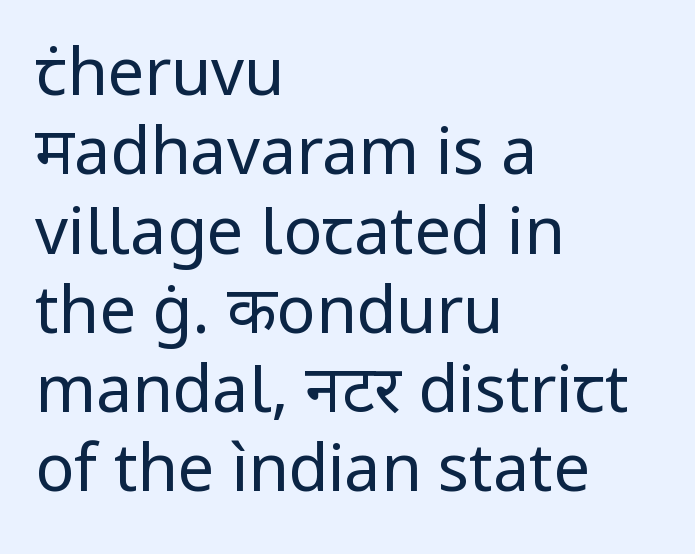
Honestly, the letter spacing is just normal — you wouldn't notice it. A typesetter would call this proportional, since set widths differ per character. The characters are drawn with everyday or finer stroke widths. In terms of letterform style, serifs are entirely absent. These lines are set flush left with a ragged right edge. The specimen omits any rule beneath the text block's lines.
